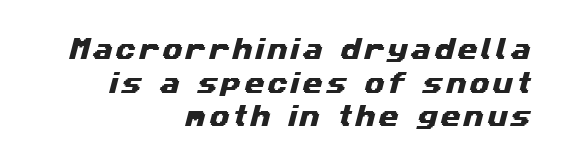
The image shows 23 px text type; set right-aligned, normal line spacing (1.46x), not underlined.
